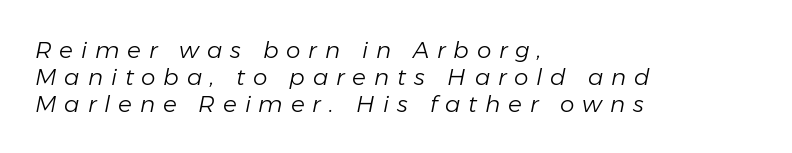
Q: Is the text bold? A: No.
Q: Is the text italic (slanted)? A: Yes, it leans right by about 11 degrees.
Q: Is the text underlined? A: No.
Q: How is the paragraph aligned? A: Left-aligned.
Q: Is the spacing between letters normal or unusually wide? A: Unusually wide.
